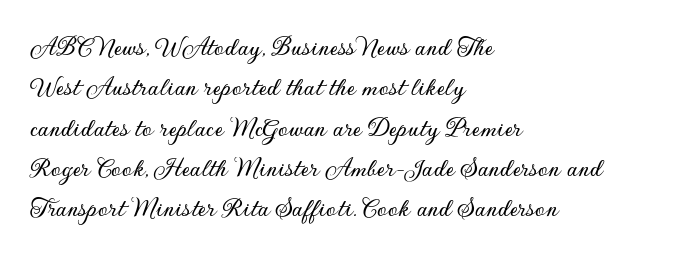
{"serif": "no", "width": "normal", "stroke_contrast": "low", "x_height": "small", "monospaced": "no", "underline": "no", "align": "left", "line_spacing": "normal", "line_spacing_ratio": 1.44, "letter_spacing": "normal", "letter_spacing_em": 0.0, "glyph_px": 28}
